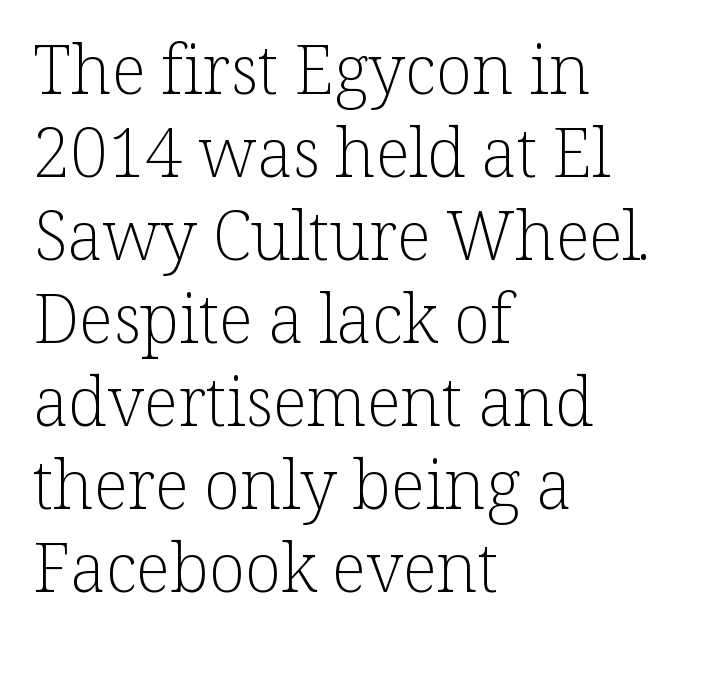
{"serif": "yes", "italic": "no", "bold": "no", "weight": "light", "width": "normal", "stroke_contrast": "low", "x_height": "medium", "monospaced": "no", "underline": "no", "align": "left", "line_spacing_ratio": 1.24, "letter_spacing": "normal", "letter_spacing_em": 0.0, "glyph_px": 67}
